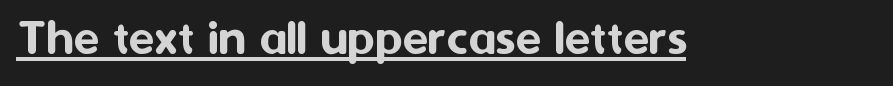
The letters advance in unequal steps, a hallmark of proportional type. Tracking value appears to be zero — textbook default spacing. The lettering stays uniformly vertical, giving the passage a roman look. The specimen includes a rule beneath the text block's lines.
